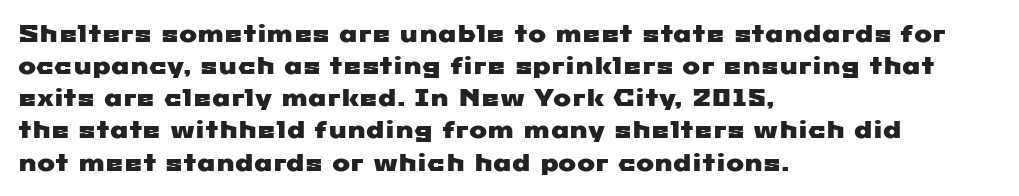
The specimen omits any rule beneath the text block's lines. The setting favours the left margin, as ordinary paragraphs usually do. Vertically, the passage feels balanced, rows spaced as you'd expect. The letterforms sit shoulder to shoulder at normal distance.
